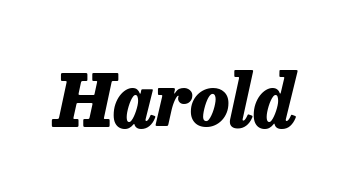
The image shows 72 px heavy type, italic (leaning right); set normal letter spacing, not underlined; low stroke contrast and a medium x-height.
